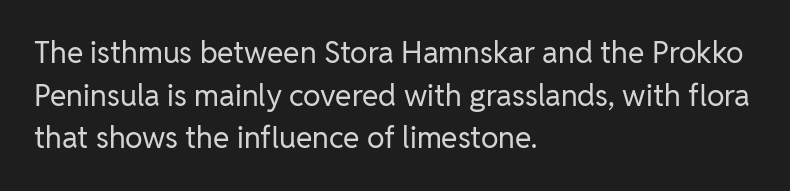
The image shows 30 px regular-weight sans-serif type, upright; set left-aligned, normal line spacing (1.42x), normal letter spacing, not underlined; low stroke contrast and a medium x-height.
